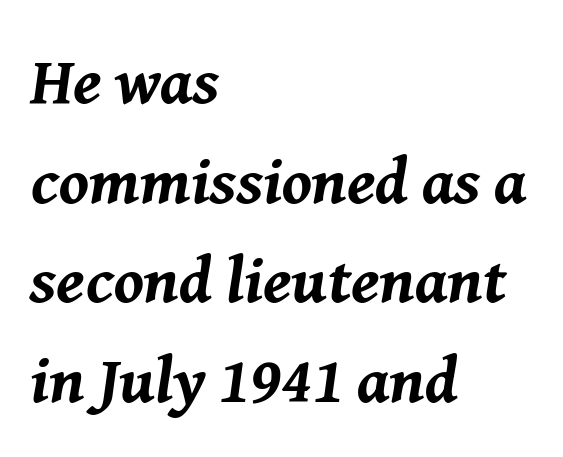
Nobody drew a line under any word here. Is this a fixed-width face? No — the glyphs have proportional, varying widths. Normally led — the rows are evenly, conventionally spaced. This sample uses plain, unmodified letter spacing. If you drew a line through each stem, it would be angled. These words are printed bold, with thick strokes throughout.
